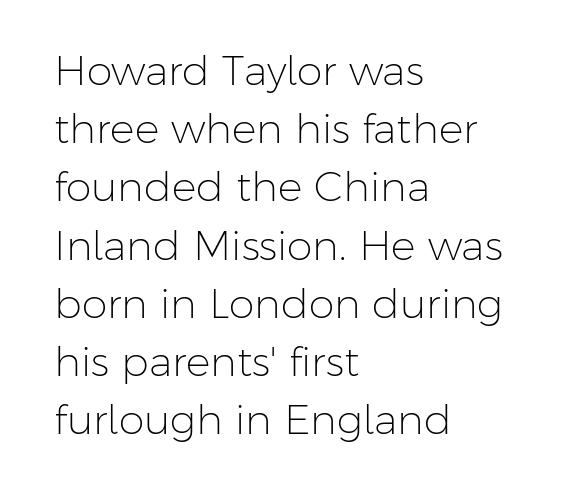
These glyphs show unthickened strokes, regular width or finer. Standard letterfit; no display-style spreading of the glyphs. Is there much room between lines? A standard amount, neither cramped nor airy. Line beginnings align vertically; line endings do not. The passage shown is not underscored anywhere.
